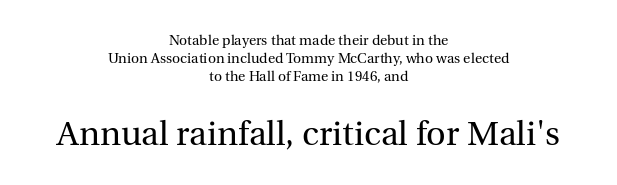
The image shows 34 px regular-weight serif type, upright; set centered, normal line spacing (1.27x), normal letter spacing, not underlined; the second (bottom) block is 2.43x larger; a medium x-height.
